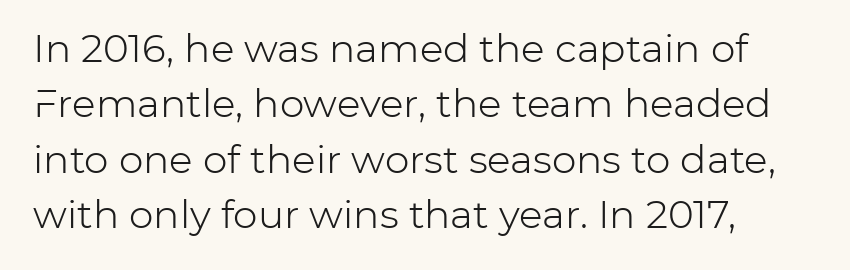
{"serif": "no", "italic": "no", "bold": "no", "weight": "light", "width": "normal", "stroke_contrast": "low", "x_height": "medium", "monospaced": "no", "underline": "no", "align": "left", "line_spacing": "normal", "line_spacing_ratio": 1.42, "letter_spacing": "normal", "letter_spacing_em": 0.0, "glyph_px": 39}
